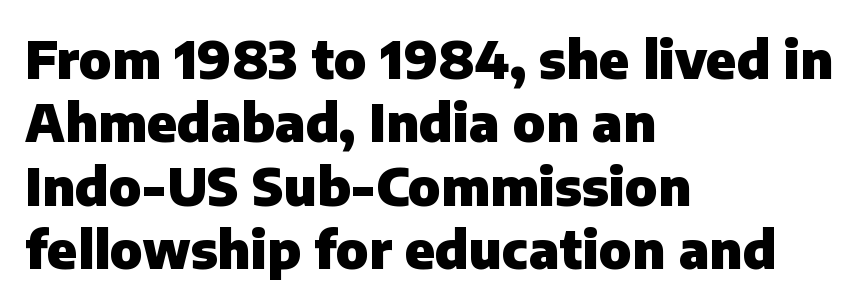
Q: Is the text bold? A: Yes.
Q: Is the text italic (slanted)? A: No, it is upright.
Q: Is the typeface a serif or a sans-serif typeface? A: Sans-serif.
Q: Is the text underlined? A: No.
Q: How is the paragraph aligned? A: Left-aligned.
Q: Is the spacing between letters normal or unusually wide? A: Normal.
Q: Width (condensed, normal, or wide)? A: Normal.
Q: Stroke contrast? A: Low.
Q: x-height? A: Medium.
Q: Monospaced? A: No.
